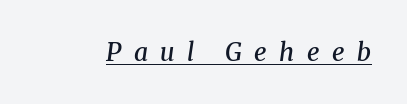
There's an unmistakable incline to the writing here. The typesetter has applied underlining to the passage shown. Every letter is mildly thick-stroked: semibold rather than bold. Inter-character spacing is expanded well beyond the font's built-in metrics.
